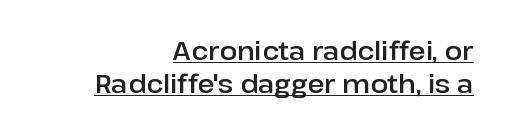
Q: Is the text italic (slanted)? A: No, it is upright.
Q: Is the text underlined? A: Yes.
Q: How is the paragraph aligned? A: Right-aligned.
Q: Is the spacing between letters normal or unusually wide? A: Normal.
Q: Is the spacing between lines tight, normal or loose? A: Normal.
